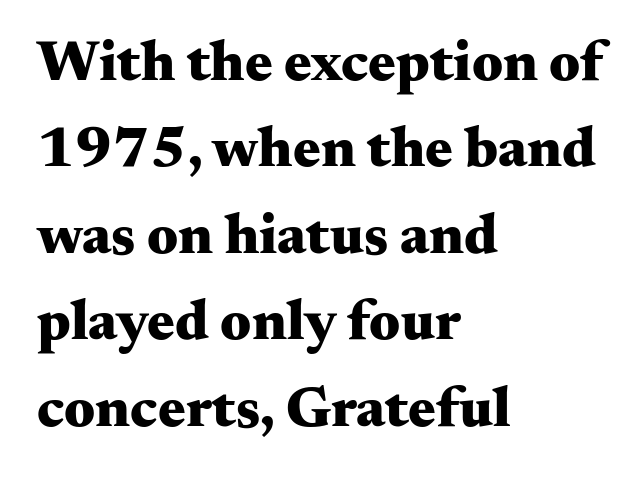
{"serif": "yes", "italic": "no", "bold": "yes", "weight": "heavy", "width": "wide", "stroke_contrast": "medium", "x_height": "small", "monospaced": "no", "underline": "no", "align": "left", "line_spacing": "normal", "line_spacing_ratio": 1.49, "letter_spacing": "normal", "letter_spacing_em": 0.0, "glyph_px": 58}
